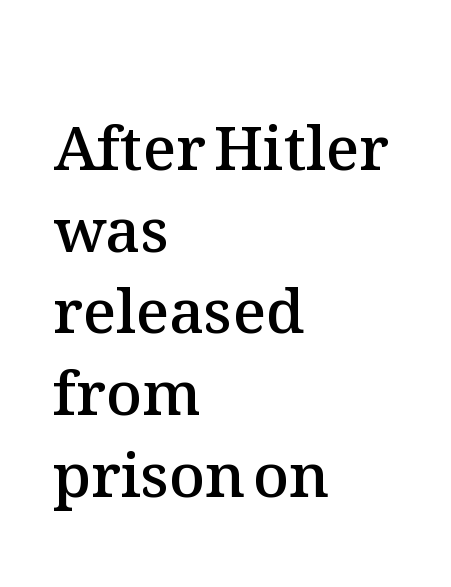
Q: Is the text bold? A: Semi-bold.
Q: Is the text italic (slanted)? A: No, it is upright.
Q: Is the text underlined? A: No.
Q: How is the paragraph aligned? A: Left-aligned.
Q: Is the spacing between letters normal or unusually wide? A: Normal.
Q: Is the spacing between lines tight, normal or loose? A: Normal.
Q: Width (condensed, normal, or wide)? A: Normal.
Q: Stroke contrast? A: Medium.
Q: x-height? A: Medium.
Q: Monospaced? A: No.
